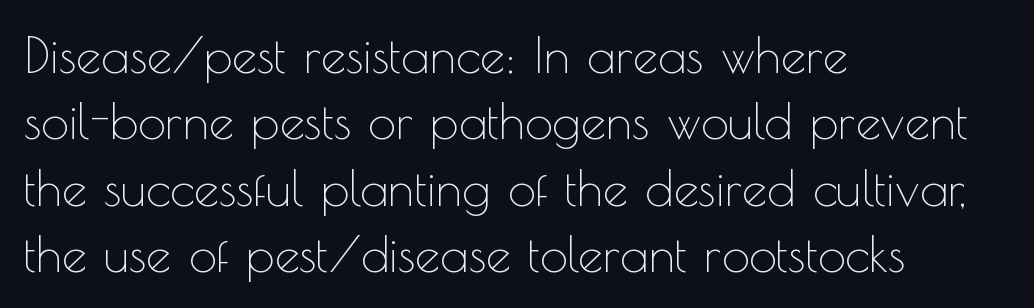
{"serif": "no", "italic": "no", "bold": "no", "weight": "thin", "width": "normal", "x_height": "small", "monospaced": "no", "underline": "no", "align": "left", "line_spacing": "normal", "line_spacing_ratio": 1.33, "letter_spacing": "normal", "letter_spacing_em": 0.0, "glyph_px": 50}
